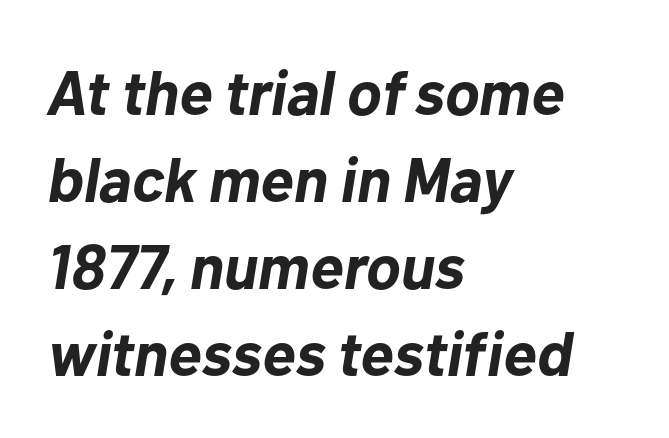
The image shows 63 px bold type, italic (leaning right); set left-aligned, normal line spacing (1.38x), normal letter spacing, not underlined; low stroke contrast and a medium x-height.
